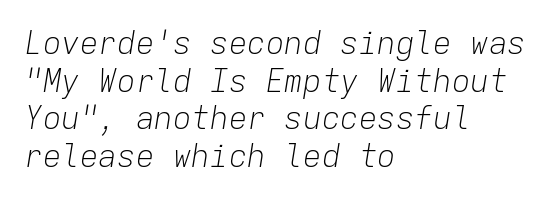
The font sits on the lighter half of the weight spectrum, regular included. Standard letterfit; no display-style spreading of the glyphs. Spacing verdict: monospaced, one width for all characters. One-word summary of the alignment: left.
